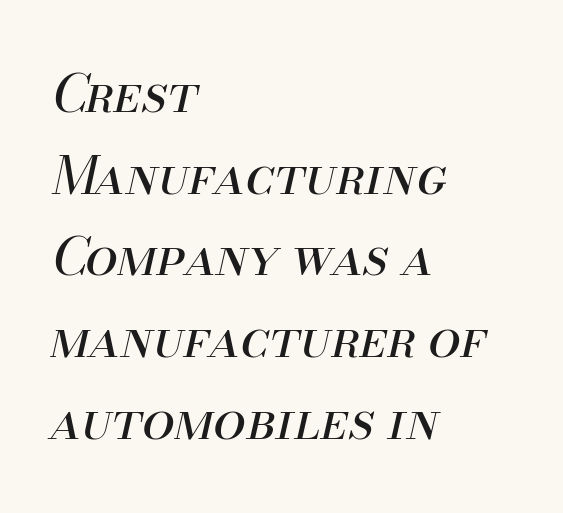
Unmarked baselines from the first word to the last. Stroke thickness stays within the range of a standard reading face or lighter. If you measured baseline to baseline, you'd find a middling distance. These lines keep a tight, regular rhythm from letter to letter. Rendered with sloped, italic letterforms.
